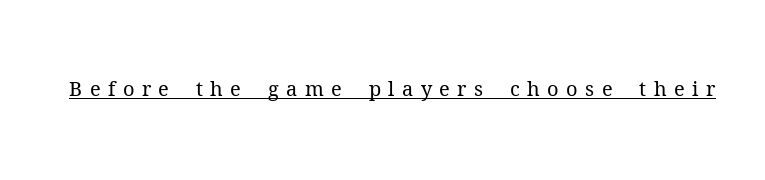
{"italic": "no", "bold": "no", "underline": "yes", "letter_spacing": "wide", "letter_spacing_em": 0.37, "glyph_px": 20}
